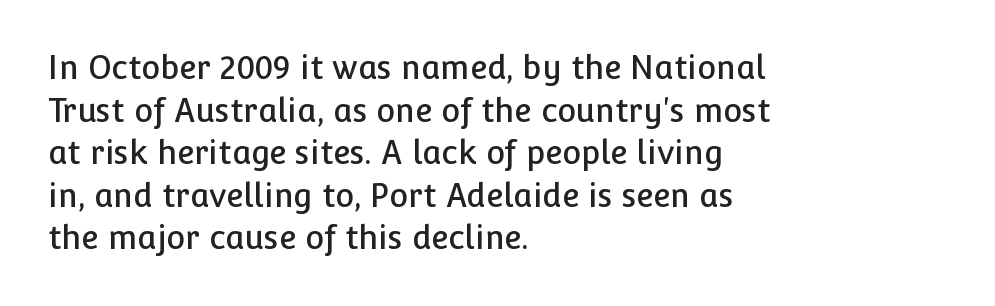
Every character sits straight up, as roman type does. Think of a printed novel: that variable character pitch is what you see here. Decoration check: the copy has no underline. Is there much room between lines? A standard amount, neither cramped nor airy. The characters display no serif detailing; their extremities are plain. Observe the ordinary spacing: letters are neighbours, not strangers.
